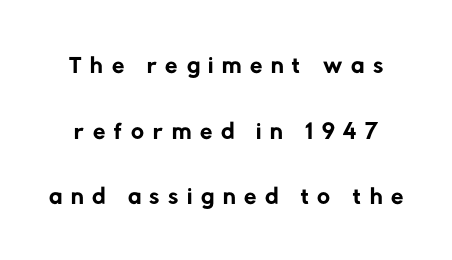
Are there feet on the stems? There aren't — it's a sans. Between one letter and the next there's a generous, obvious gap. The typeface has the unassuming heft of standard copy or less. Looks like regular typesetting: each glyph gets only the width it needs. Descenders are the only things crossing below the line.
